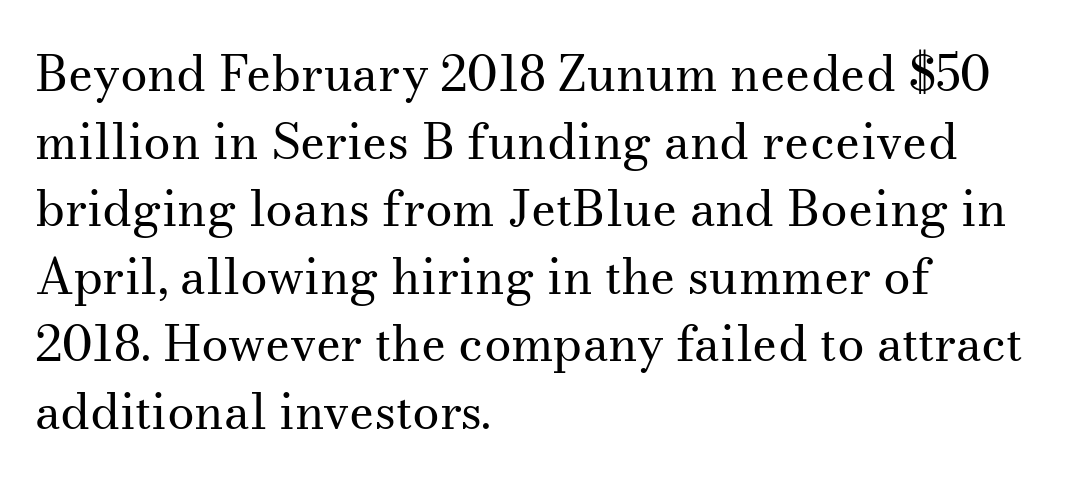
The image shows 49 px regular-weight serif type, upright; set left-aligned, normal line spacing (1.38x), normal letter spacing, not underlined; medium stroke contrast and a small x-height.
